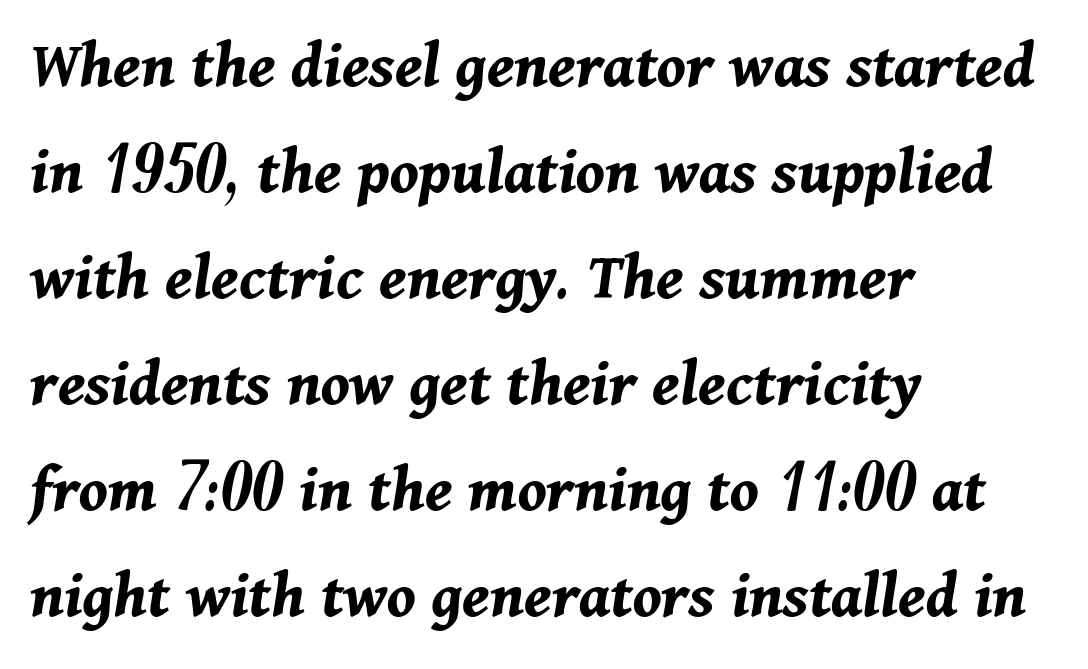
Q: Is the text bold? A: Yes.
Q: Is the text italic (slanted)? A: Yes, it leans right by about 11 degrees.
Q: Is the text underlined? A: No.
Q: How is the paragraph aligned? A: Left-aligned.
Q: Is the spacing between letters normal or unusually wide? A: Normal.
Q: Is the spacing between lines tight, normal or loose? A: Normal.
Q: Width (condensed, normal, or wide)? A: Normal.
Q: Stroke contrast? A: Medium.
Q: x-height? A: Medium.
Q: Monospaced? A: No.
